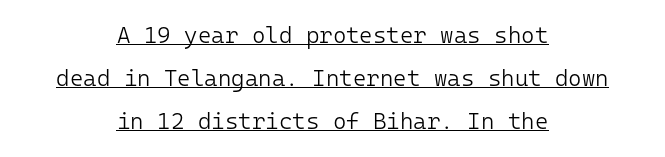
The image shows 23 px text type, upright; set centered, line spacing 1.88x, normal letter spacing, underlined.
